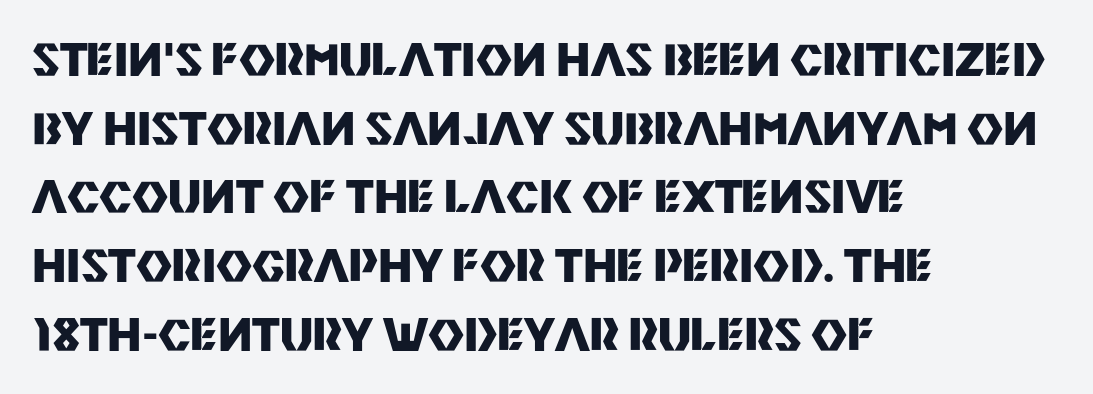
{"serif": "no", "italic": "no", "bold": "yes", "weight": "heavy", "width": "normal", "stroke_contrast": "medium", "x_height": "large", "monospaced": "no", "underline": "no", "align": "left", "line_spacing": "normal", "line_spacing_ratio": 1.56, "letter_spacing": "normal", "letter_spacing_em": 0.0, "glyph_px": 44}
